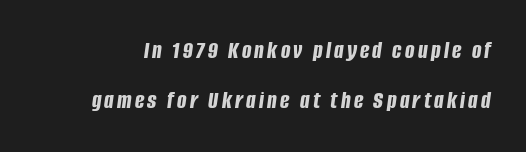
{"italic": "yes", "lean": "right", "slant_degrees": 8, "bold": "yes", "underline": "no", "line_spacing": "loose", "line_spacing_ratio": 2.01, "glyph_px": 25}
